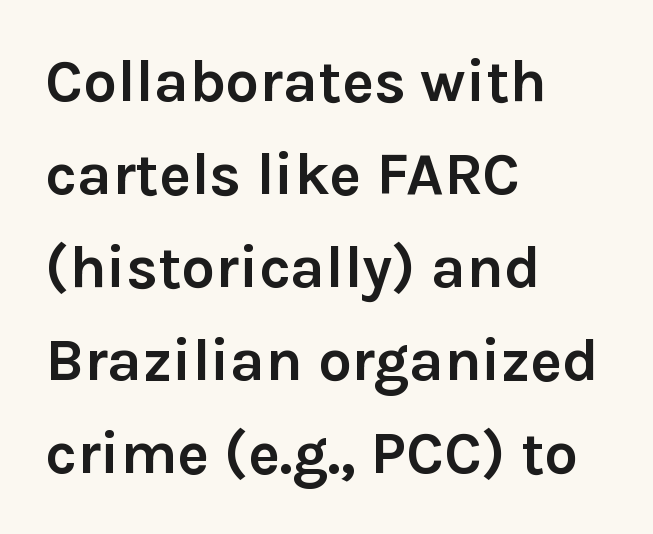
{"serif": "no", "italic": "no", "bold": "yes", "weight": "semibold", "width": "normal", "stroke_contrast": "low", "x_height": "medium", "monospaced": "no", "underline": "no", "align": "left", "line_spacing": "normal", "line_spacing_ratio": 1.55, "letter_spacing": "normal", "letter_spacing_em": 0.0, "glyph_px": 60}
